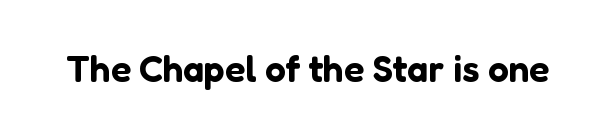
The image shows 37 px sans-serif type, upright; set normal letter spacing, not underlined; low stroke contrast and a medium x-height.
